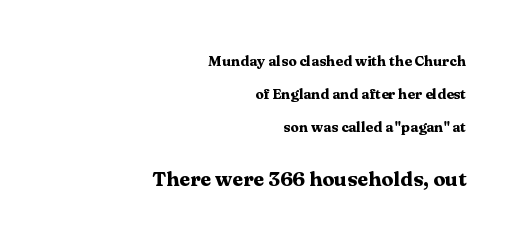
{"italic": "no", "bold": "yes", "underline": "no", "align": "right", "line_spacing": "loose", "line_spacing_ratio": 2.34, "letter_spacing": "normal", "letter_spacing_em": 0.0, "larger_block": "second", "size_ratio": 1.43, "glyph_px": 20}
